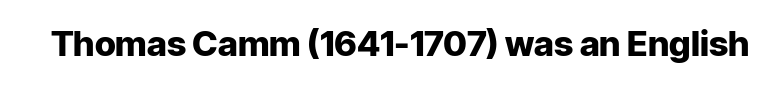
The image shows 35 px heavy sans-serif type, upright; set normal letter spacing, not underlined; low stroke contrast and a medium x-height.
